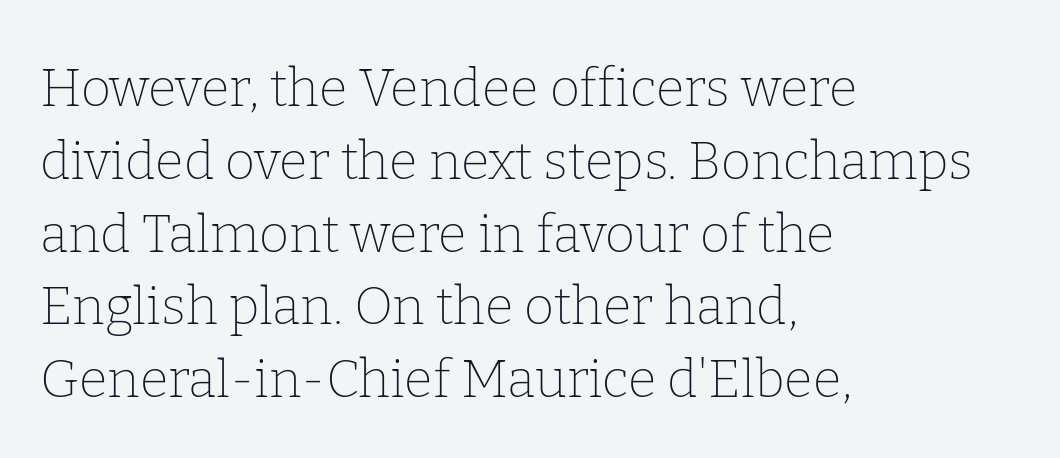
The image shows 52 px thin serif type, upright; set left-aligned, normal line spacing (1.4x), normal letter spacing, not underlined; low stroke contrast and a medium x-height.
